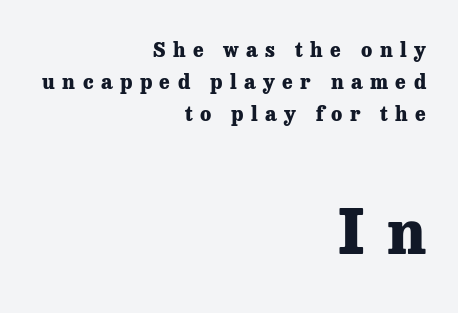
Q: Is the text bold? A: Yes.
Q: Is the text italic (slanted)? A: No, it is upright.
Q: Is the typeface a serif or a sans-serif typeface? A: Serif.
Q: Is the text underlined? A: No.
Q: How is the paragraph aligned? A: Right-aligned.
Q: Is the spacing between letters normal or unusually wide? A: Unusually wide.
Q: Is the spacing between lines tight, normal or loose? A: Normal.
Q: Which block of text is set in a larger size, the first (top) or the second (bottom)? A: The second (bottom) one.
Q: Width (condensed, normal, or wide)? A: Normal.
Q: Stroke contrast? A: Low.
Q: x-height? A: Medium.
Q: Monospaced? A: No.
